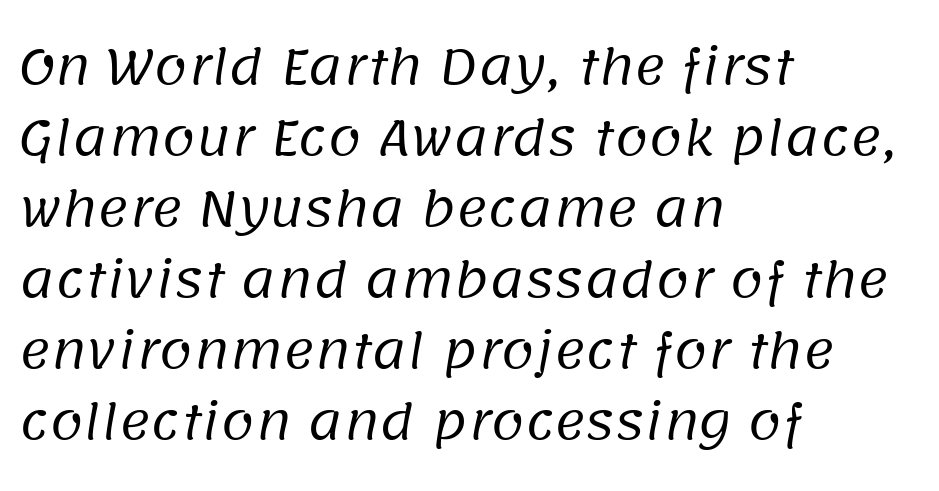
{"serif": "no", "bold": "no", "weight": "regular", "width": "normal", "stroke_contrast": "low", "x_height": "large", "monospaced": "no", "underline": "no", "align": "left", "line_spacing": "normal", "line_spacing_ratio": 1.48, "letter_spacing": "normal", "letter_spacing_em": 0.0, "glyph_px": 48}
